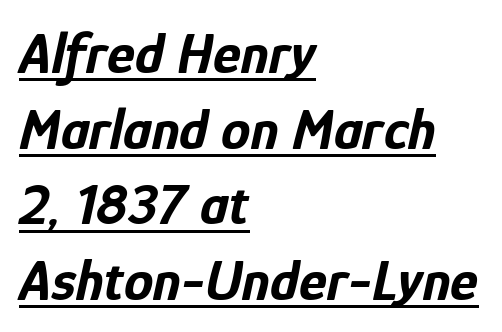
Decoration check: the copy is underlined. Alignment: flush left. A typesetter would call this proportional, since set widths differ per character. On the weight axis this lands at bold, roughly 700.
